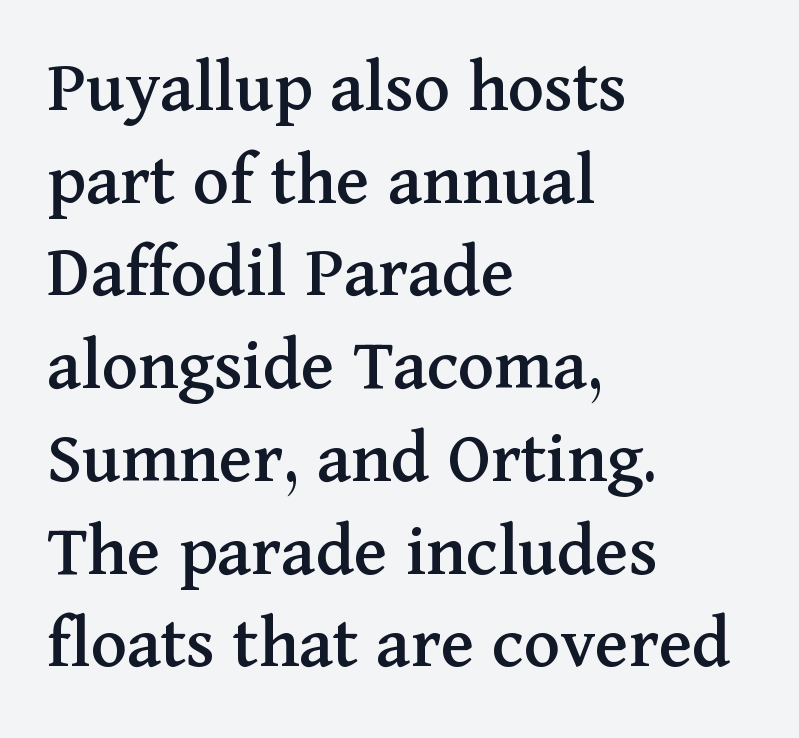
{"serif": "yes", "italic": "no", "width": "normal", "stroke_contrast": "medium", "x_height": "medium", "monospaced": "no", "underline": "no", "align": "left", "line_spacing_ratio": 1.22, "letter_spacing": "normal", "letter_spacing_em": 0.0, "glyph_px": 76}
